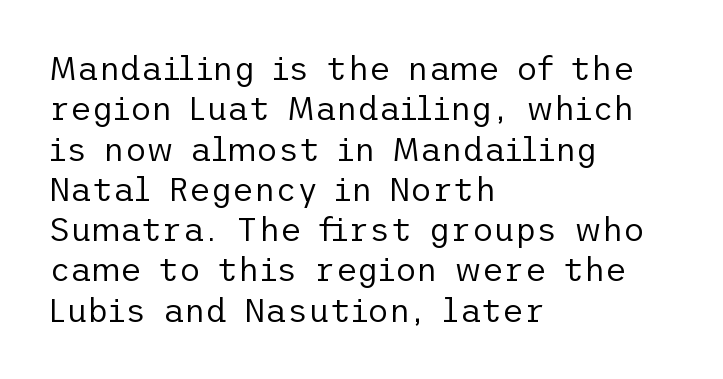
Q: Is the text bold? A: No.
Q: Is the text italic (slanted)? A: No, it is upright.
Q: Is the typeface a serif or a sans-serif typeface? A: Sans-serif.
Q: Is the text underlined? A: No.
Q: How is the paragraph aligned? A: Left-aligned.
Q: Is the spacing between letters normal or unusually wide? A: Normal.
Q: Width (condensed, normal, or wide)? A: Normal.
Q: Stroke contrast? A: Low.
Q: x-height? A: Medium.
